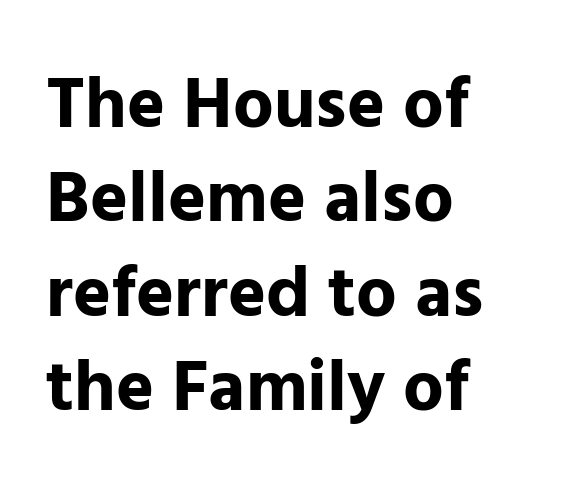
{"serif": "no", "italic": "no", "bold": "yes", "weight": "bold", "width": "normal", "stroke_contrast": "low", "x_height": "medium", "monospaced": "no", "underline": "no", "align": "left", "line_spacing": "normal", "line_spacing_ratio": 1.31, "letter_spacing": "normal", "letter_spacing_em": 0.0, "glyph_px": 72}
